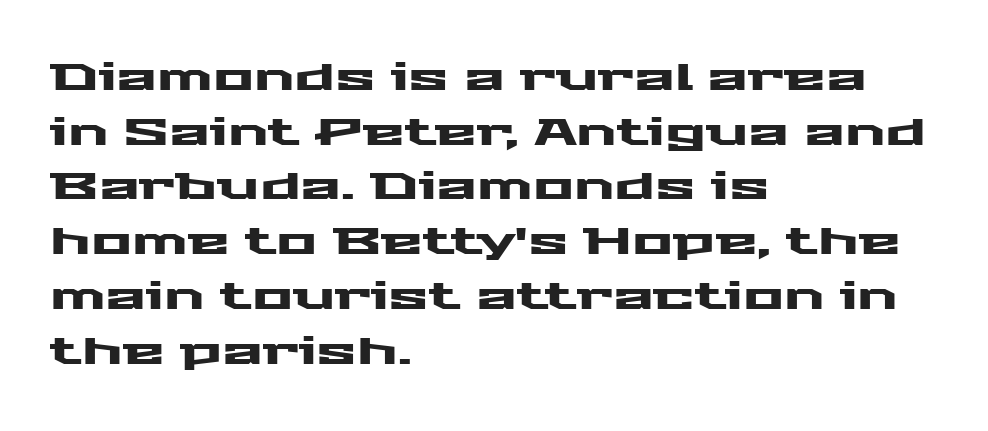
A typesetter would call this zero additional tracking. Notice how the passage keeps a crisp vertical edge on the left only. Quick note: underline off. Serifs: no, the terminals of the letterforms are clean. A typesetter would call this proportional, since set widths differ per character.
